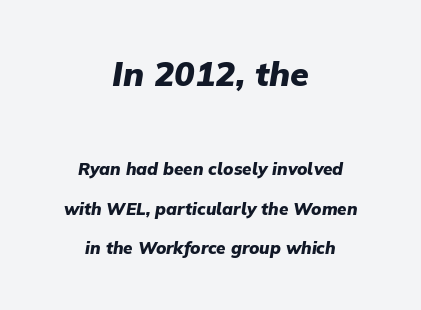
The image shows 34 px heavy type, italic (leaning right); set centered, loose line spacing (2.32x), normal letter spacing, not underlined; the first (top) block is 2.0x larger; low stroke contrast and a medium x-height.
